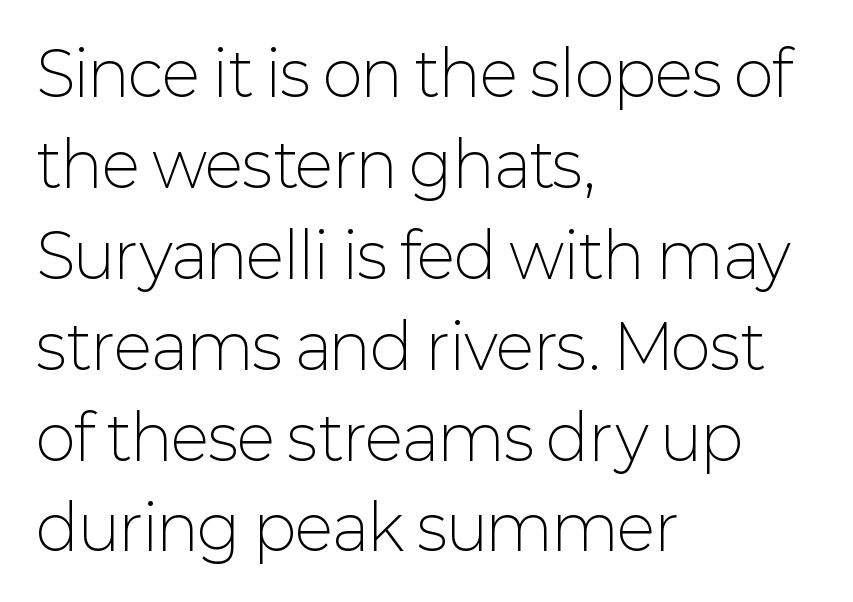
Look at the tracking — it's just the regular setting, nothing added. No letter is thick-stroked: the sample isn't bold. Characters remain perfectly vertical along every line. This block has exactly the height ordinary leading produces. Note the varied advance widths — an 'i' is clearly narrower than an 'm'.
